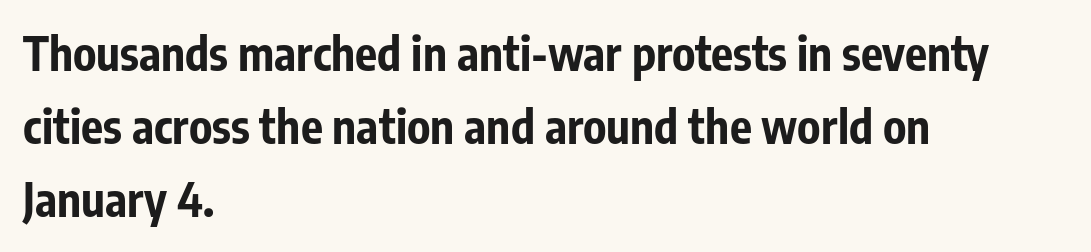
{"serif": "no", "italic": "no", "bold": "yes", "weight": "bold", "width": "condensed", "stroke_contrast": "low", "x_height": "medium", "monospaced": "no", "underline": "no", "align": "left", "line_spacing": "normal", "line_spacing_ratio": 1.59, "letter_spacing": "normal", "letter_spacing_em": 0.0, "glyph_px": 46}
